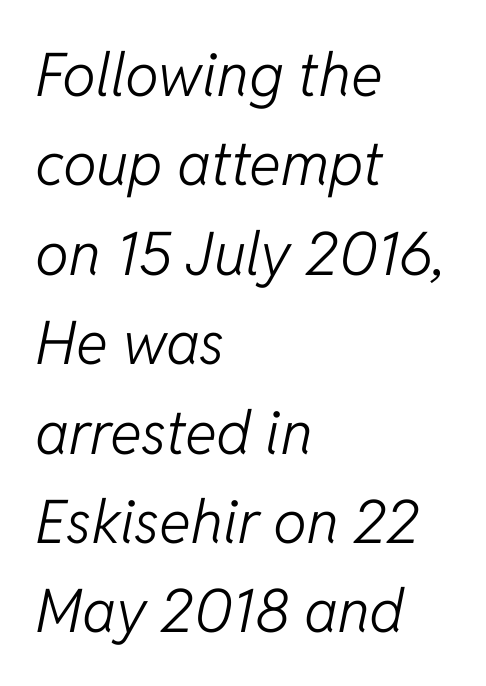
Q: Is the text bold? A: No.
Q: Is the text italic (slanted)? A: Yes, it leans right by about 11 degrees.
Q: Is the text underlined? A: No.
Q: How is the paragraph aligned? A: Left-aligned.
Q: Is the spacing between letters normal or unusually wide? A: Normal.
Q: Is the spacing between lines tight, normal or loose? A: Normal.
Q: Width (condensed, normal, or wide)? A: Normal.
Q: Stroke contrast? A: Low.
Q: x-height? A: Medium.
Q: Monospaced? A: No.
